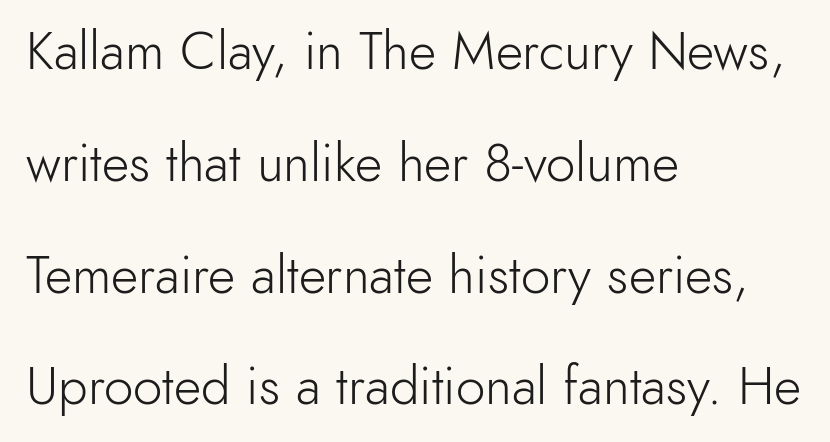
The image shows 53 px light sans-serif type, upright; set left-aligned, loose line spacing (2.11x), normal letter spacing, not underlined; a small x-height.
